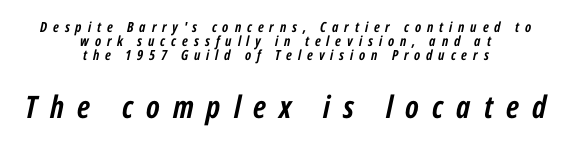
If you squint, the bottom block still reads clearly — it's the larger of the two. The lines are quadded center. This sample has the flowing, uneven cadence of proportional lettering. Does the lettering tilt? It does — this is italic.
